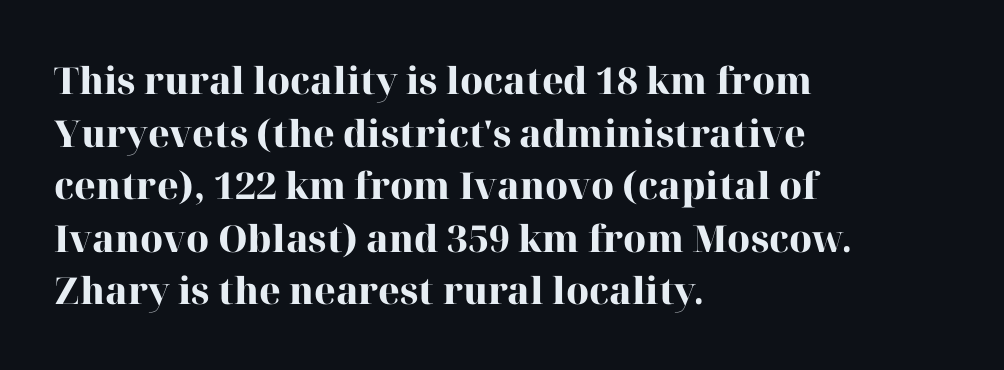
The setting favours the left margin, as ordinary paragraphs usually do. The passage shown is typed in a proportional face where columns would drift. Chunky letters — that's bold for sure. A serif font was chosen for this passage.
